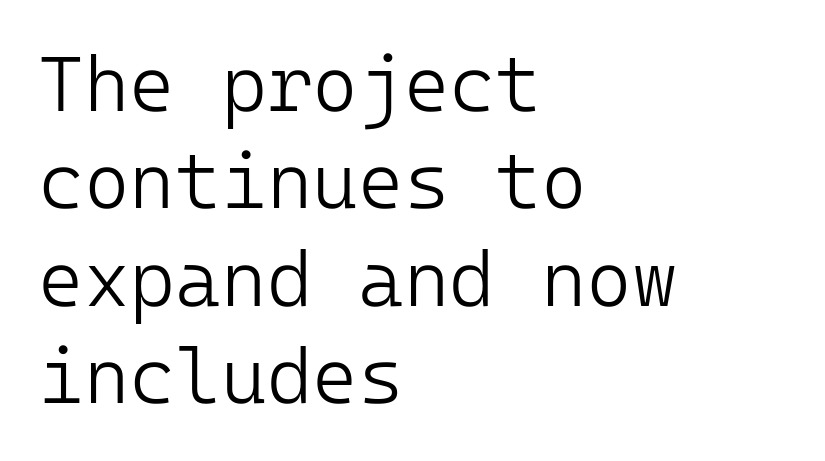
The image shows 78 px light sans-serif type, upright; set left-aligned, normal line spacing (1.25x), normal letter spacing, not underlined; low stroke contrast and a medium x-height.
